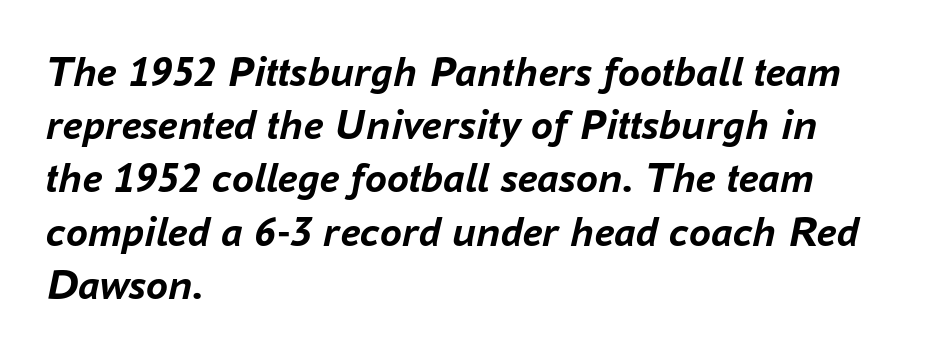
The image shows 44 px semibold type, italic (leaning right); set left-aligned, line spacing 1.21x, normal letter spacing, not underlined; low stroke contrast and a medium x-height.
